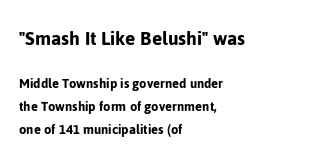
{"italic": "no", "underline": "no", "align": "left", "line_spacing": "normal", "line_spacing_ratio": 1.53, "letter_spacing": "normal", "letter_spacing_em": 0.0, "larger_block": "first", "size_ratio": 1.47, "glyph_px": 22}
